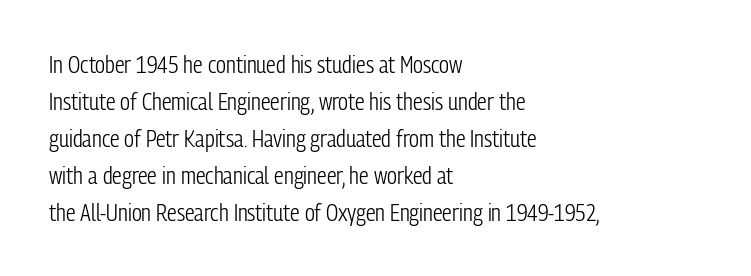
{"italic": "no", "bold": "no", "underline": "no", "align": "left", "line_spacing": "normal", "line_spacing_ratio": 1.54, "letter_spacing": "normal", "letter_spacing_em": 0.0, "glyph_px": 24}
